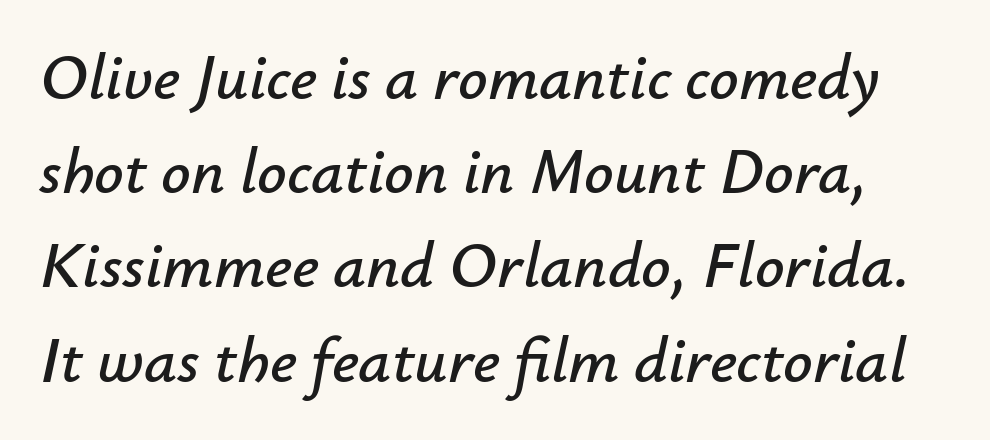
The image shows 65 px text type, italic (leaning right); set normal line spacing (1.45x), normal letter spacing, not underlined; low stroke contrast and a small x-height.
